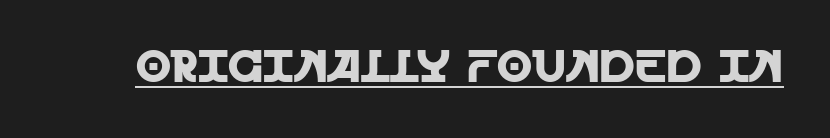
Q: Is the text italic (slanted)? A: No, it is upright.
Q: Is the typeface a serif or a sans-serif typeface? A: Sans-serif.
Q: Is the text underlined? A: Yes.
Q: Is the spacing between letters normal or unusually wide? A: Normal.
Q: Width (condensed, normal, or wide)? A: Normal.
Q: x-height? A: Large.
Q: Monospaced? A: No.
